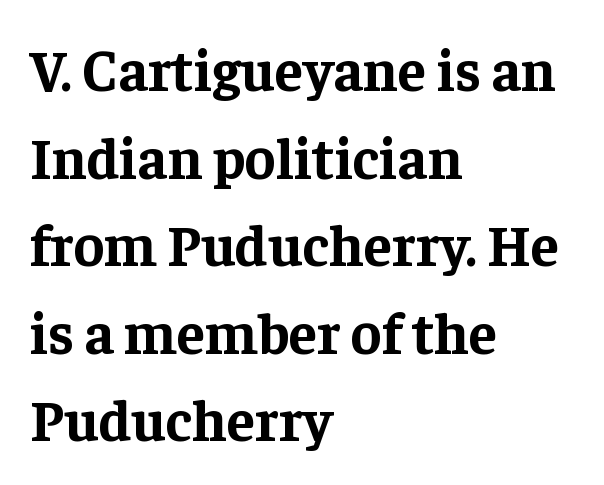
Q: Is the text bold? A: Yes.
Q: Is the text italic (slanted)? A: No, it is upright.
Q: Is the typeface a serif or a sans-serif typeface? A: Serif.
Q: Is the text underlined? A: No.
Q: How is the paragraph aligned? A: Left-aligned.
Q: Is the spacing between letters normal or unusually wide? A: Normal.
Q: Is the spacing between lines tight, normal or loose? A: Normal.
Q: Width (condensed, normal, or wide)? A: Normal.
Q: Stroke contrast? A: Low.
Q: x-height? A: Medium.
Q: Monospaced? A: No.
